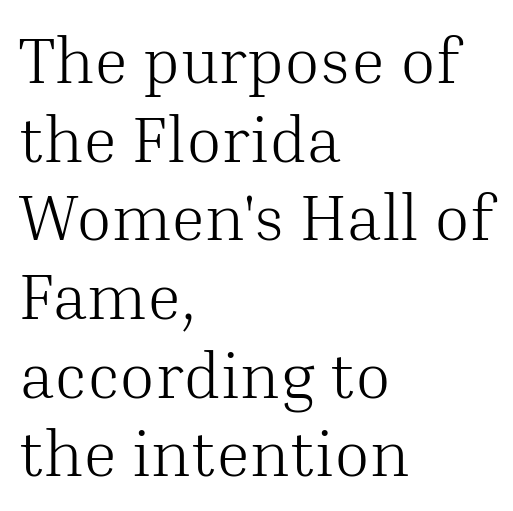
Q: Is the text bold? A: No.
Q: Is the text italic (slanted)? A: No, it is upright.
Q: Is the typeface a serif or a sans-serif typeface? A: Serif.
Q: Is the text underlined? A: No.
Q: How is the paragraph aligned? A: Left-aligned.
Q: Is the spacing between letters normal or unusually wide? A: Normal.
Q: Width (condensed, normal, or wide)? A: Normal.
Q: Stroke contrast? A: Medium.
Q: x-height? A: Medium.
Q: Monospaced? A: No.
